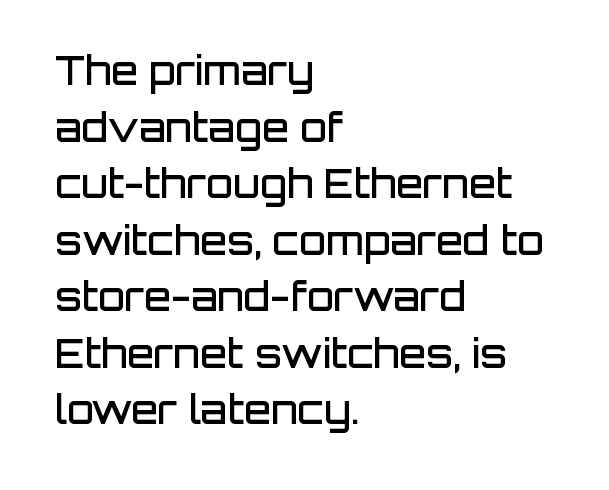
Q: Is the text bold? A: Semi-bold.
Q: Is the text italic (slanted)? A: No, it is upright.
Q: Is the typeface a serif or a sans-serif typeface? A: Sans-serif.
Q: Is the text underlined? A: No.
Q: How is the paragraph aligned? A: Left-aligned.
Q: Is the spacing between letters normal or unusually wide? A: Normal.
Q: Is the spacing between lines tight, normal or loose? A: Normal.
Q: Width (condensed, normal, or wide)? A: Normal.
Q: Stroke contrast? A: Low.
Q: x-height? A: Large.
Q: Monospaced? A: No.
